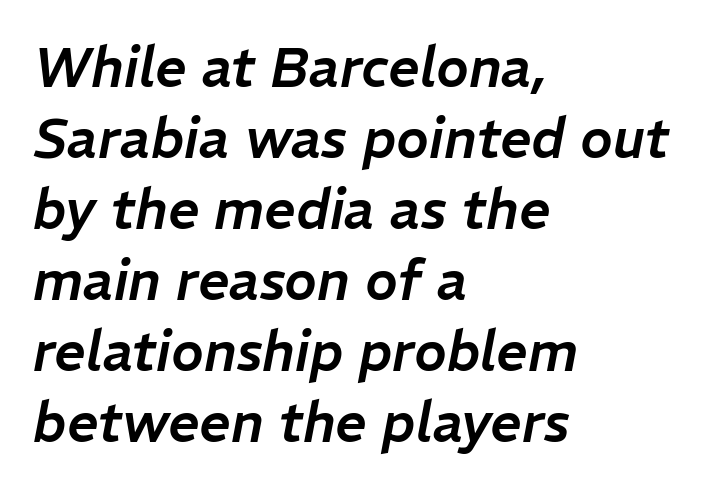
Q: Is the text italic (slanted)? A: Yes, it leans right by about 11 degrees.
Q: Is the text underlined? A: No.
Q: How is the paragraph aligned? A: Left-aligned.
Q: Is the spacing between letters normal or unusually wide? A: Normal.
Q: Is the spacing between lines tight, normal or loose? A: Normal.
Q: Width (condensed, normal, or wide)? A: Normal.
Q: Stroke contrast? A: Low.
Q: x-height? A: Medium.
Q: Monospaced? A: No.
